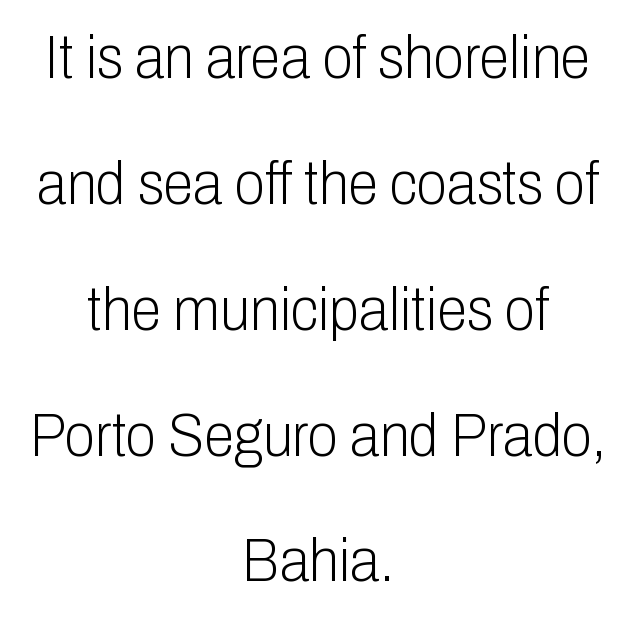
Q: Is the text bold? A: No.
Q: Is the text italic (slanted)? A: No, it is upright.
Q: Is the typeface a serif or a sans-serif typeface? A: Sans-serif.
Q: Is the text underlined? A: No.
Q: How is the paragraph aligned? A: Centered.
Q: Is the spacing between letters normal or unusually wide? A: Normal.
Q: Is the spacing between lines tight, normal or loose? A: Loose.
Q: Width (condensed, normal, or wide)? A: Condensed.
Q: Stroke contrast? A: Low.
Q: x-height? A: Medium.
Q: Monospaced? A: No.
